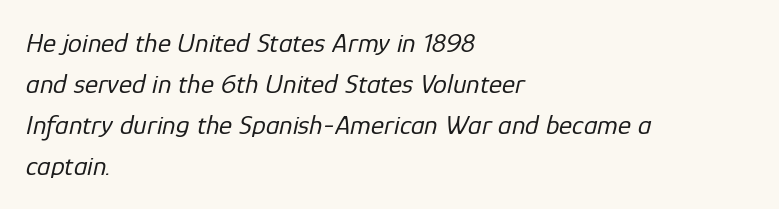
{"italic": "yes", "lean": "right", "slant_degrees": 12, "bold": "no", "weight": "regular", "width": "normal", "stroke_contrast": "low", "x_height": "medium", "monospaced": "no", "underline": "no", "align": "left", "line_spacing": "normal", "line_spacing_ratio": 1.47, "letter_spacing": "normal", "letter_spacing_em": 0.0, "glyph_px": 28}
